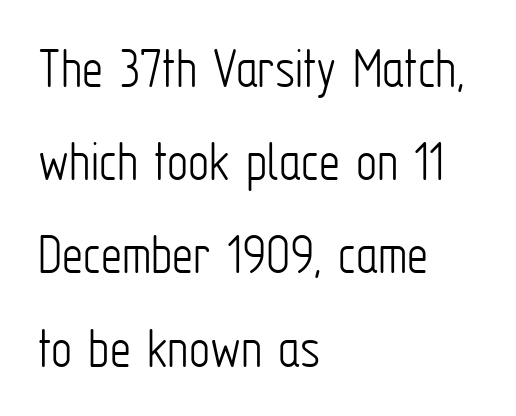
No letter is thick-stroked: the sample isn't bold. The area under the type is left untouched. Think of a printed novel: that variable character pitch is what you see here. This sample is left-justified, so line endings fall wherever the words run out.
